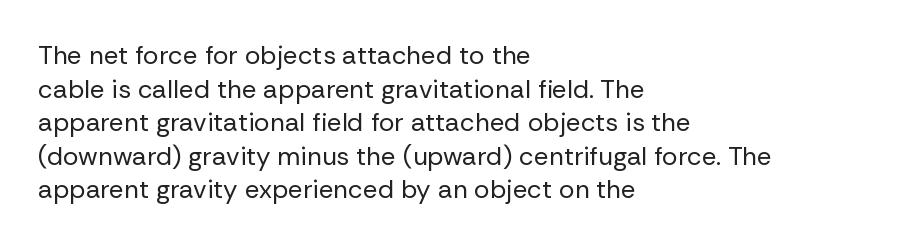
The image shows 26 px text type, upright; set left-aligned, normal line spacing (1.29x), normal letter spacing, not underlined.
